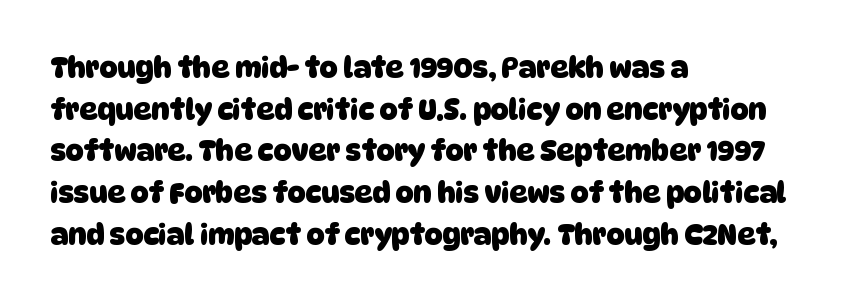
Q: Is the text bold? A: Yes.
Q: Is the typeface a serif or a sans-serif typeface? A: Sans-serif.
Q: Is the text underlined? A: No.
Q: How is the paragraph aligned? A: Left-aligned.
Q: Is the spacing between letters normal or unusually wide? A: Normal.
Q: Is the spacing between lines tight, normal or loose? A: Normal.
Q: Width (condensed, normal, or wide)? A: Normal.
Q: Stroke contrast? A: Low.
Q: x-height? A: Large.
Q: Monospaced? A: No.
